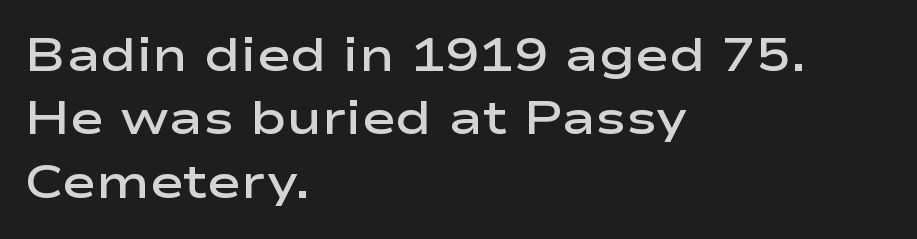
Q: Is the text bold? A: Semi-bold.
Q: Is the text italic (slanted)? A: No, it is upright.
Q: Is the typeface a serif or a sans-serif typeface? A: Sans-serif.
Q: Is the text underlined? A: No.
Q: How is the paragraph aligned? A: Left-aligned.
Q: Is the spacing between letters normal or unusually wide? A: Normal.
Q: Is the spacing between lines tight, normal or loose? A: Normal.
Q: Width (condensed, normal, or wide)? A: Wide.
Q: Stroke contrast? A: Low.
Q: x-height? A: Medium.
Q: Monospaced? A: No.
